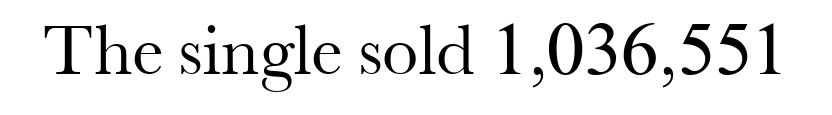
The string is rendered with underlining switched off. The tracking reads as untouched default to a designer's eye. Looks like regular typesetting: each glyph gets only the width it needs. The cut favours lightness, reaching ordinary text weight at its darkest. The font's upright variant was chosen for this text.
